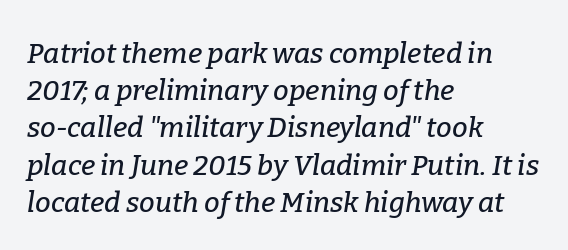
The image shows 28 px serif type, italic (leaning right); set left-aligned, normal line spacing (1.33x), normal letter spacing, not underlined; low stroke contrast and a medium x-height.
